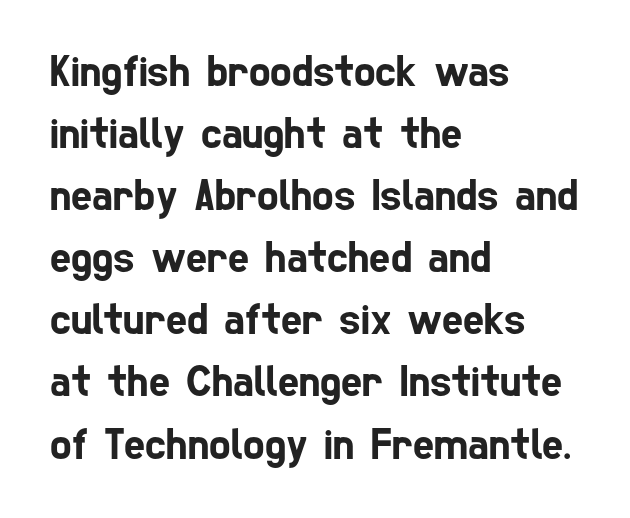
{"serif": "no", "width": "condensed", "stroke_contrast": "low", "x_height": "medium", "monospaced": "no", "underline": "no", "align": "left", "line_spacing": "normal", "line_spacing_ratio": 1.38, "letter_spacing": "normal", "letter_spacing_em": 0.0, "glyph_px": 45}
